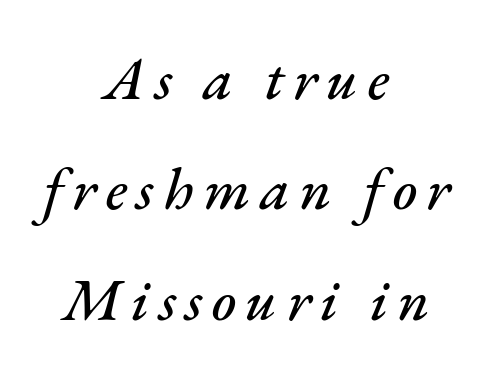
{"italic": "yes", "lean": "right", "slant_degrees": 17, "width": "normal", "stroke_contrast": "medium", "x_height": "small", "monospaced": "no", "underline": "no", "align": "center", "line_spacing_ratio": 1.87, "glyph_px": 59}
